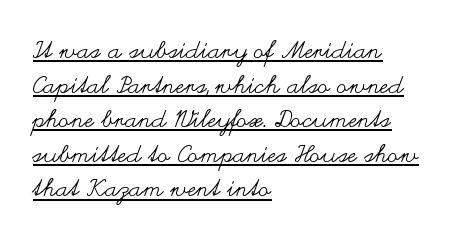
Does the leading feel generous? No, just average. This sample uses plain, unmodified letter spacing. The cut favours lightness, reaching ordinary text weight at its darkest. Line beginnings align vertically; line endings do not.
